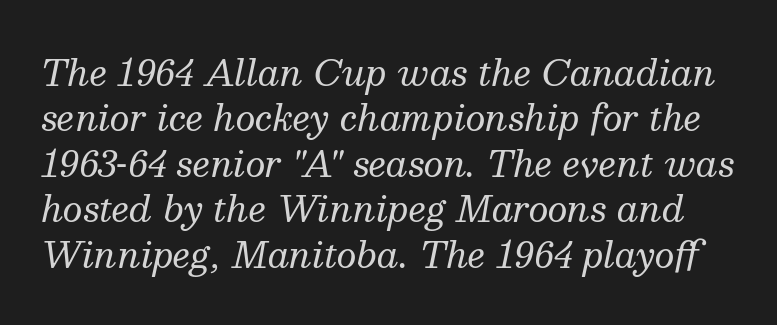
Nobody touched the tracking dial on this one. The glyphs in this specimen are seriffed. Honestly, there is no underline to notice here at all. Varying glyph widths throughout — classic text-font behaviour. Nothing heavy about these letters — not bold at all.
